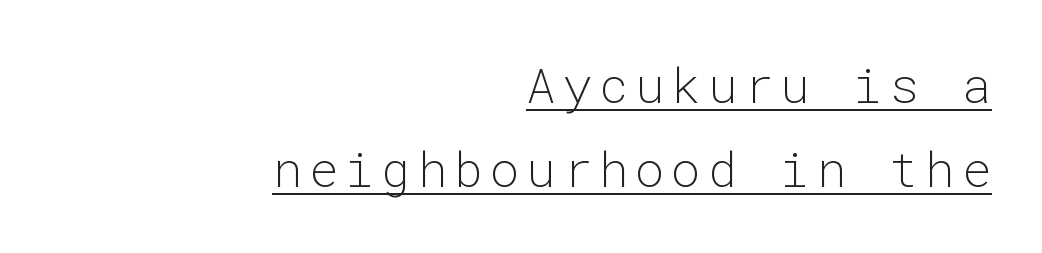
Does the lettering tilt? It doesn't — this is upright. The passage shown is underscored from start to finish. Which margin do the lines hug? The right one — the left edge is uneven. This sample has the even, mechanical cadence of fixed-width lettering. No chunkiness to these letters — they're not bold.
